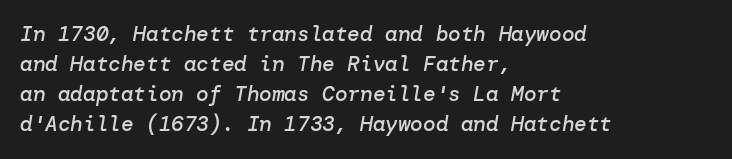
{"italic": "yes", "lean": "right", "slant_degrees": 10, "bold": "semi", "underline": "no", "align": "left", "line_spacing": "normal", "line_spacing_ratio": 1.43, "letter_spacing": "normal", "letter_spacing_em": 0.0, "glyph_px": 21}
